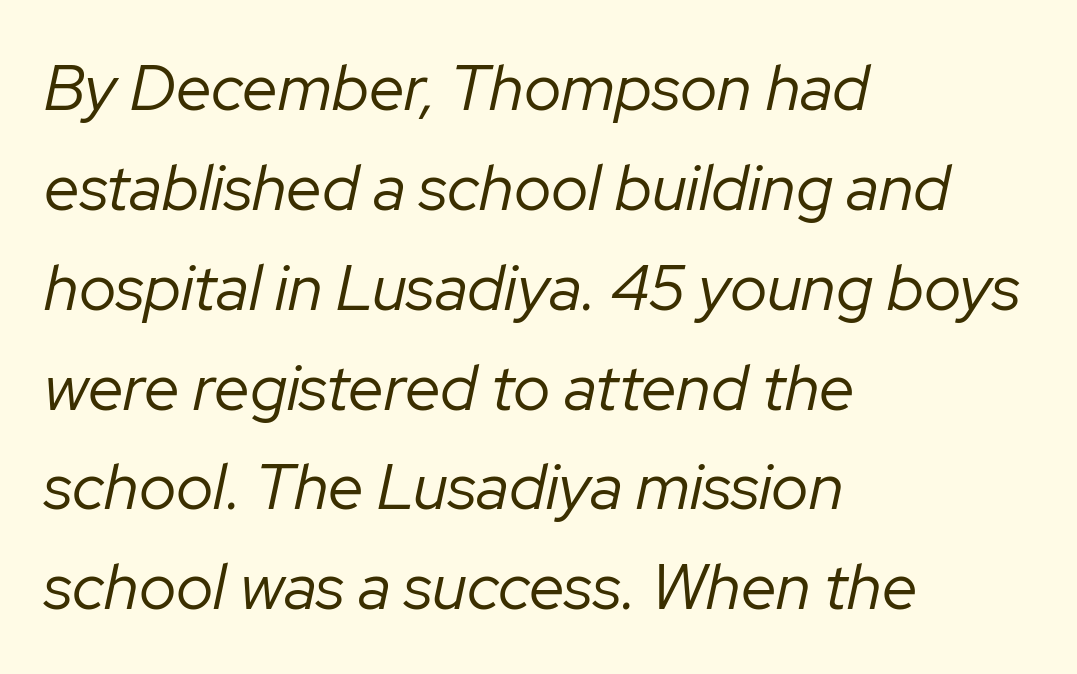
Q: Is the text bold? A: No.
Q: Is the text italic (slanted)? A: Yes, it leans right by about 12 degrees.
Q: Is the text underlined? A: No.
Q: How is the paragraph aligned? A: Left-aligned.
Q: Is the spacing between letters normal or unusually wide? A: Normal.
Q: Is the spacing between lines tight, normal or loose? A: Normal.
Q: Width (condensed, normal, or wide)? A: Normal.
Q: Stroke contrast? A: Low.
Q: x-height? A: Medium.
Q: Monospaced? A: No.
